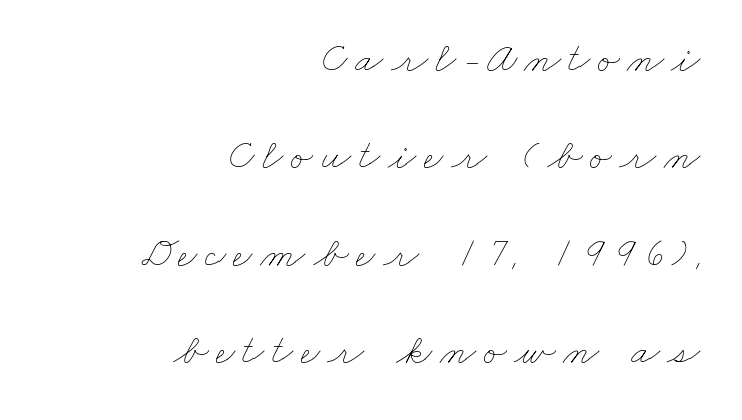
{"bold": "no", "weight": "thin", "width": "wide", "stroke_contrast": "low", "x_height": "small", "monospaced": "no", "underline": "no", "align": "right", "line_spacing": "loose", "line_spacing_ratio": 2.32, "glyph_px": 42}
